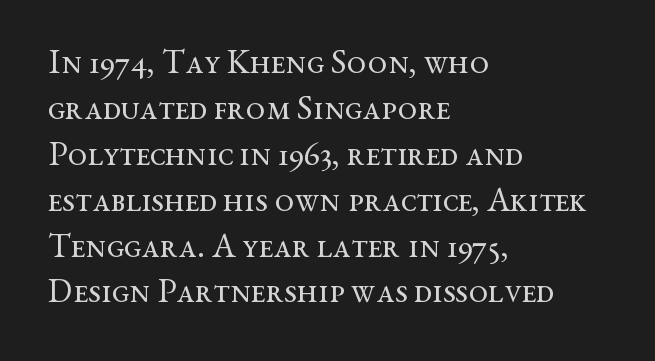
The image shows 34 px regular-weight, wide serif type, upright; set left-aligned, normal line spacing (1.35x), normal letter spacing, not underlined; medium stroke contrast and a medium x-height.
